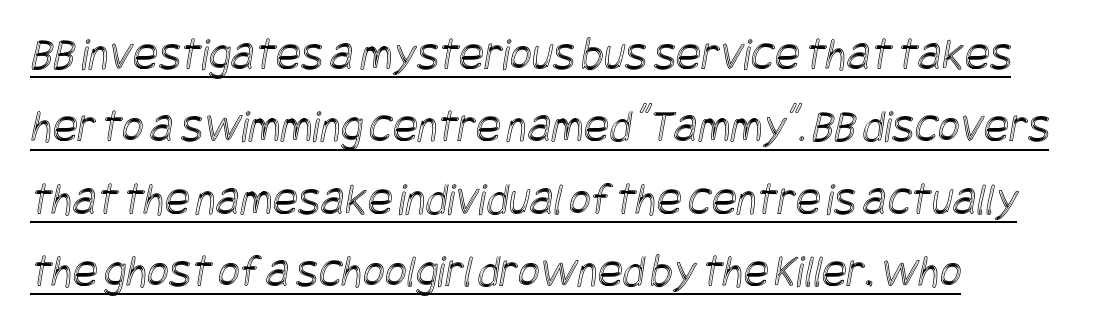
Q: Is the text underlined? A: Yes.
Q: How is the paragraph aligned? A: Left-aligned.
Q: Is the spacing between letters normal or unusually wide? A: Normal.
Q: Is the spacing between lines tight, normal or loose? A: Normal.
Q: Width (condensed, normal, or wide)? A: Condensed.
Q: x-height? A: Large.
